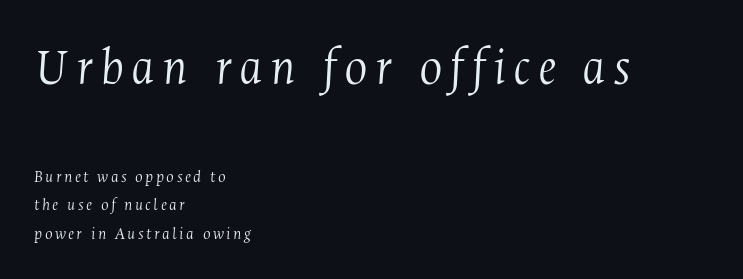
The image shows 55 px light, condensed serif type, italic (leaning right); set left-aligned, normal line spacing (1.58x), not underlined; the first (top) block is 3.06x larger; medium stroke contrast and a medium x-height.
